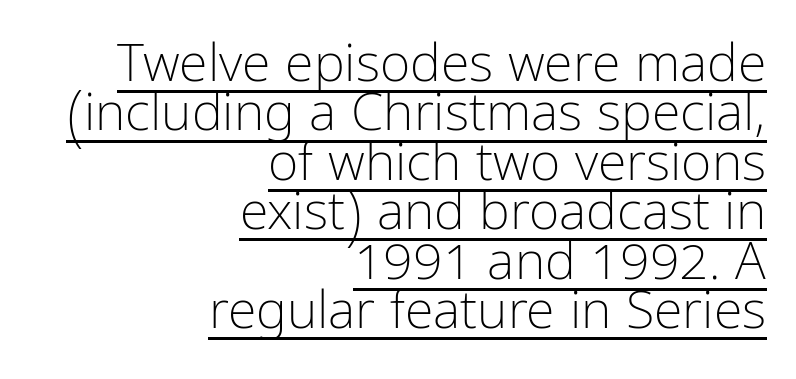
Q: Is the text bold? A: No.
Q: Is the text italic (slanted)? A: No, it is upright.
Q: Is the typeface a serif or a sans-serif typeface? A: Sans-serif.
Q: Is the text underlined? A: Yes.
Q: How is the paragraph aligned? A: Right-aligned.
Q: Is the spacing between letters normal or unusually wide? A: Normal.
Q: Is the spacing between lines tight, normal or loose? A: Tight.
Q: Width (condensed, normal, or wide)? A: Condensed.
Q: Stroke contrast? A: Low.
Q: x-height? A: Medium.
Q: Monospaced? A: No.
